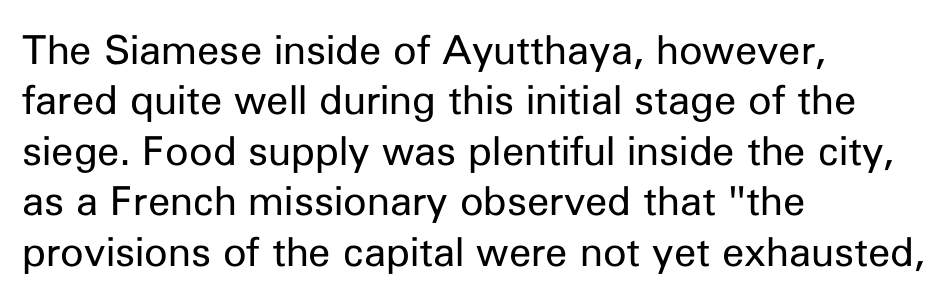
Q: Is the text bold? A: No.
Q: Is the text italic (slanted)? A: No, it is upright.
Q: Is the typeface a serif or a sans-serif typeface? A: Sans-serif.
Q: Is the text underlined? A: No.
Q: How is the paragraph aligned? A: Left-aligned.
Q: Is the spacing between letters normal or unusually wide? A: Normal.
Q: Is the spacing between lines tight, normal or loose? A: Normal.
Q: Width (condensed, normal, or wide)? A: Normal.
Q: Stroke contrast? A: Low.
Q: x-height? A: Medium.
Q: Monospaced? A: No.
